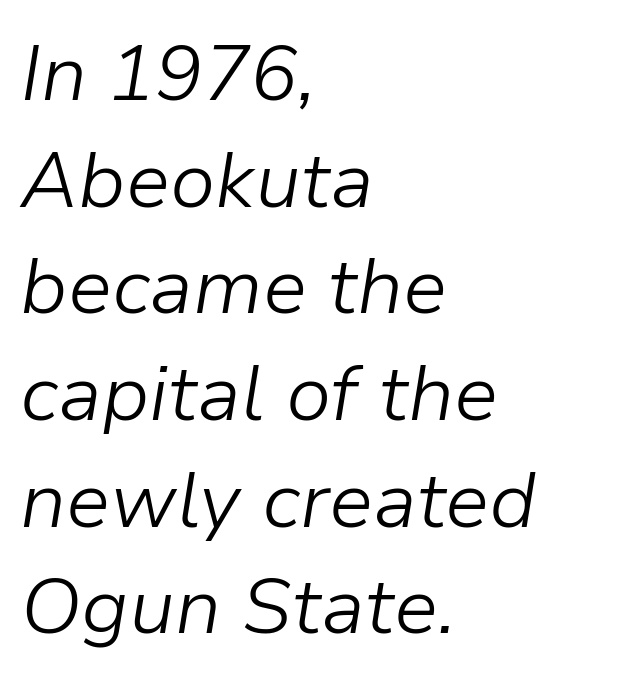
Standard letterfit; no display-style spreading of the glyphs. The passage shown is typed in a proportional face where columns would drift. Leading matches the norm, producing a regular column. Casual observation: everything's shoved over to the left.
